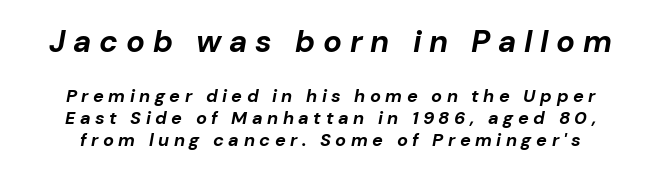
Q: Is the text bold? A: Yes.
Q: Is the text italic (slanted)? A: Yes, it leans right by about 10 degrees.
Q: Is the text underlined? A: No.
Q: Is the spacing between letters normal or unusually wide? A: Unusually wide.
Q: Which block of text is set in a larger size, the first (top) or the second (bottom)? A: The first (top) one.
Q: Width (condensed, normal, or wide)? A: Normal.
Q: Stroke contrast? A: Low.
Q: x-height? A: Medium.
Q: Monospaced? A: No.
